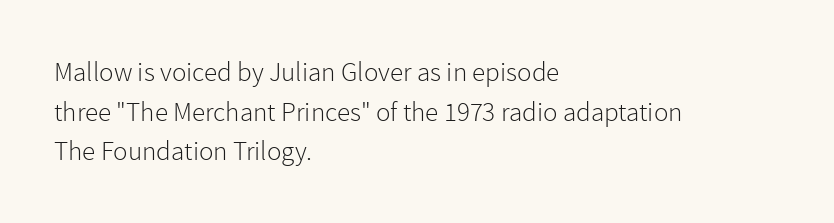
The image shows 27 px text type, upright; set left-aligned, normal line spacing (1.47x), normal letter spacing, not underlined.
